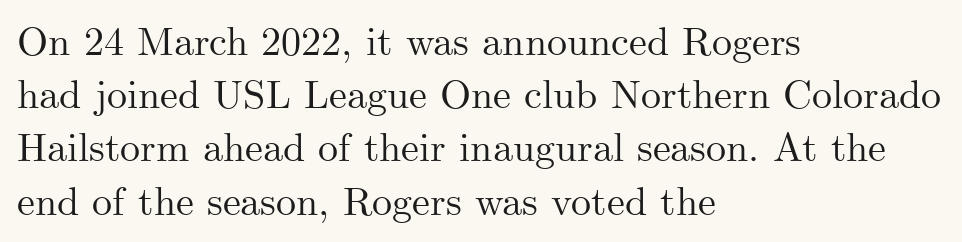
Q: Is the text italic (slanted)? A: No, it is upright.
Q: Is the typeface a serif or a sans-serif typeface? A: Serif.
Q: Is the text underlined? A: No.
Q: How is the paragraph aligned? A: Left-aligned.
Q: Is the spacing between letters normal or unusually wide? A: Normal.
Q: Is the spacing between lines tight, normal or loose? A: Normal.
Q: Width (condensed, normal, or wide)? A: Normal.
Q: Stroke contrast? A: Medium.
Q: x-height? A: Small.
Q: Monospaced? A: No.
